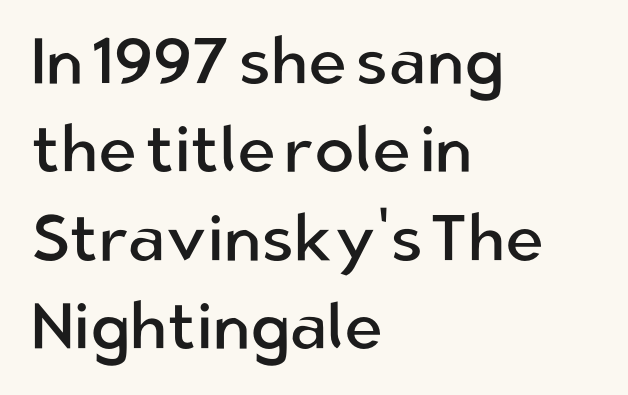
{"serif": "no", "italic": "no", "bold": "no", "weight": "regular", "width": "normal", "stroke_contrast": "low", "x_height": "medium", "monospaced": "no", "underline": "no", "align": "left", "line_spacing": "normal", "line_spacing_ratio": 1.34, "letter_spacing": "normal", "letter_spacing_em": 0.0, "glyph_px": 66}
